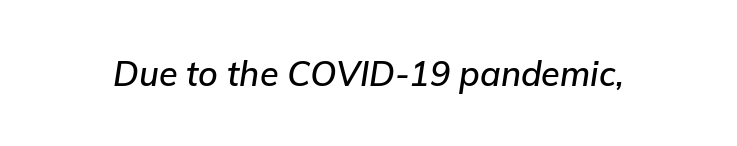
{"italic": "yes", "lean": "right", "slant_degrees": 9, "width": "normal", "stroke_contrast": "low", "x_height": "medium", "monospaced": "no", "underline": "no", "letter_spacing": "normal", "letter_spacing_em": 0.0, "glyph_px": 34}
